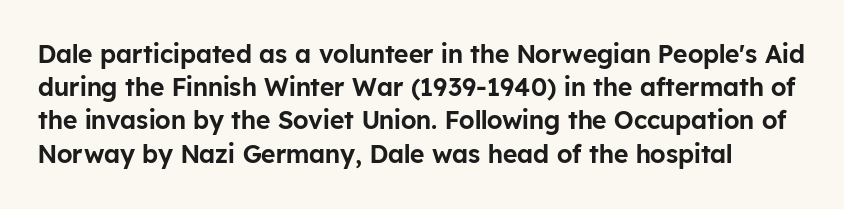
Q: Is the text italic (slanted)? A: No, it is upright.
Q: Is the text underlined? A: No.
Q: Is the spacing between letters normal or unusually wide? A: Normal.
Q: Is the spacing between lines tight, normal or loose? A: Normal.
